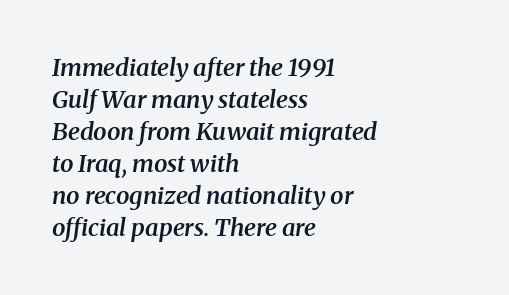
Q: Is the text bold? A: Semi-bold.
Q: Is the text italic (slanted)? A: Yes, it leans right by about 8 degrees.
Q: Is the text underlined? A: No.
Q: How is the paragraph aligned? A: Left-aligned.
Q: Is the spacing between letters normal or unusually wide? A: Normal.
Q: Is the spacing between lines tight, normal or loose? A: Normal.
